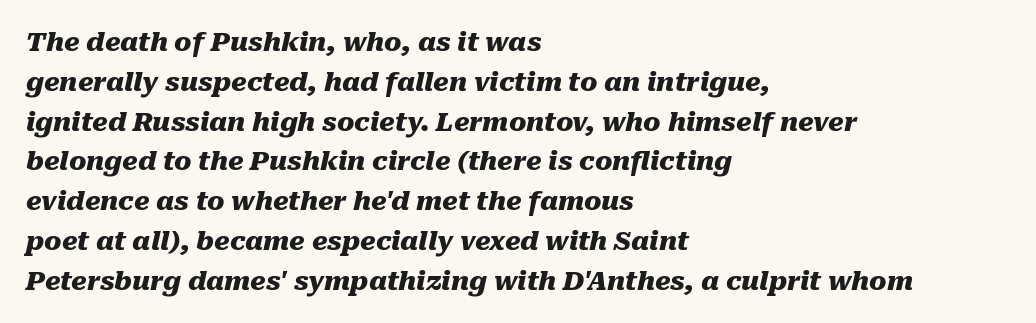
Q: Is the text bold? A: Yes.
Q: Is the text italic (slanted)? A: Yes, it leans right by about 10 degrees.
Q: Is the text underlined? A: No.
Q: How is the paragraph aligned? A: Left-aligned.
Q: Is the spacing between letters normal or unusually wide? A: Normal.
Q: Is the spacing between lines tight, normal or loose? A: Normal.
